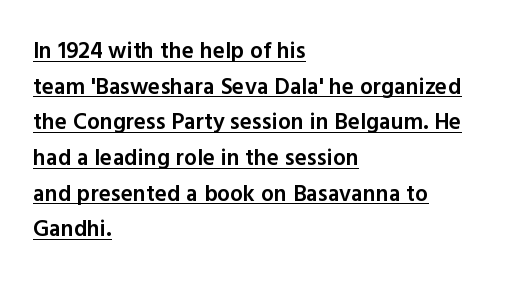
The image shows 23 px text type, upright; set left-aligned, normal line spacing (1.55x), normal letter spacing, underlined.
